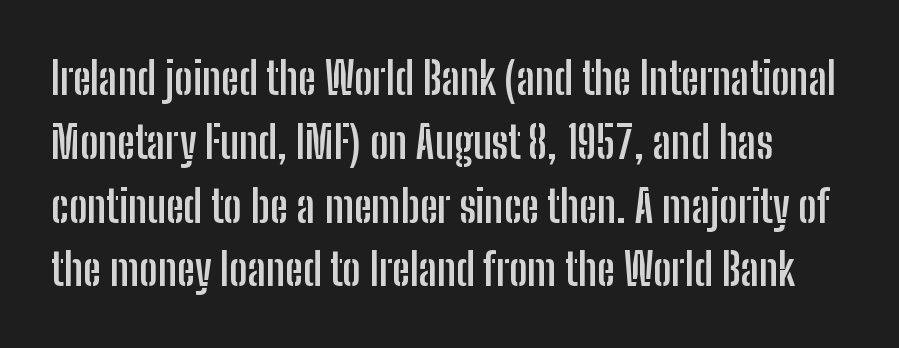
Q: Is the text bold? A: Yes.
Q: Is the text italic (slanted)? A: No, it is upright.
Q: Is the typeface a serif or a sans-serif typeface? A: Sans-serif.
Q: Is the text underlined? A: No.
Q: Is the spacing between letters normal or unusually wide? A: Normal.
Q: Is the spacing between lines tight, normal or loose? A: Normal.
Q: Width (condensed, normal, or wide)? A: Condensed.
Q: Stroke contrast? A: Low.
Q: x-height? A: Medium.
Q: Monospaced? A: No.
